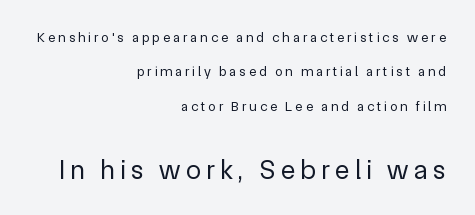
The image shows 27 px text type, upright; set right-aligned, loose line spacing (2.46x), unusually wide letter spacing (+0.2 em), not underlined; the second (bottom) block is 1.93x larger.
